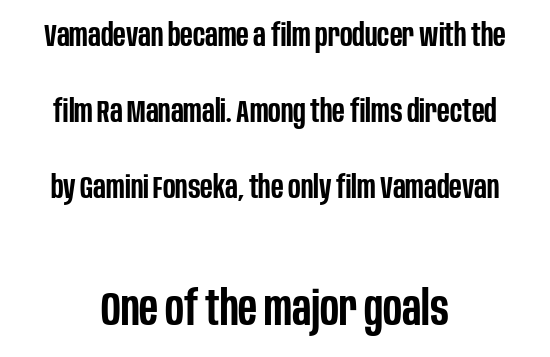
Q: Is the text bold? A: Semi-bold.
Q: Is the text italic (slanted)? A: No, it is upright.
Q: Is the typeface a serif or a sans-serif typeface? A: Sans-serif.
Q: Is the text underlined? A: No.
Q: How is the paragraph aligned? A: Centered.
Q: Is the spacing between letters normal or unusually wide? A: Normal.
Q: Is the spacing between lines tight, normal or loose? A: Loose.
Q: Which block of text is set in a larger size, the first (top) or the second (bottom)? A: The second (bottom) one.
Q: Width (condensed, normal, or wide)? A: Condensed.
Q: Stroke contrast? A: Low.
Q: x-height? A: Large.
Q: Monospaced? A: No.
